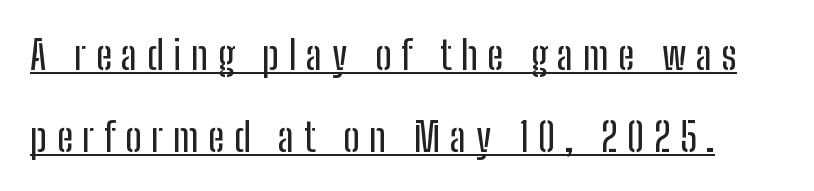
Q: Is the text italic (slanted)? A: No, it is upright.
Q: Is the typeface a serif or a sans-serif typeface? A: Sans-serif.
Q: Is the text underlined? A: Yes.
Q: Is the spacing between letters normal or unusually wide? A: Unusually wide.
Q: Is the spacing between lines tight, normal or loose? A: Loose.
Q: Width (condensed, normal, or wide)? A: Condensed.
Q: Stroke contrast? A: Low.
Q: x-height? A: Medium.
Q: Monospaced? A: No.
